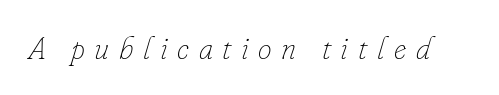
{"italic": "yes", "lean": "right", "slant_degrees": 16, "bold": "no", "weight": "thin", "width": "normal", "stroke_contrast": "low", "x_height": "small", "monospaced": "no", "underline": "no", "letter_spacing": "wide", "letter_spacing_em": 0.31, "glyph_px": 31}
